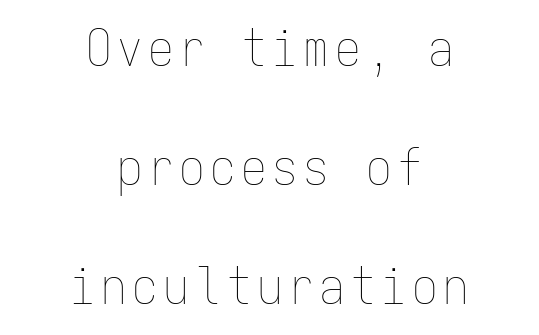
Q: Is the text bold? A: No.
Q: Is the text italic (slanted)? A: No, it is upright.
Q: Is the text underlined? A: No.
Q: How is the paragraph aligned? A: Centered.
Q: Is the spacing between lines tight, normal or loose? A: Loose.
Q: Width (condensed, normal, or wide)? A: Condensed.
Q: Stroke contrast? A: Low.
Q: x-height? A: Medium.
Q: Monospaced? A: Yes.
